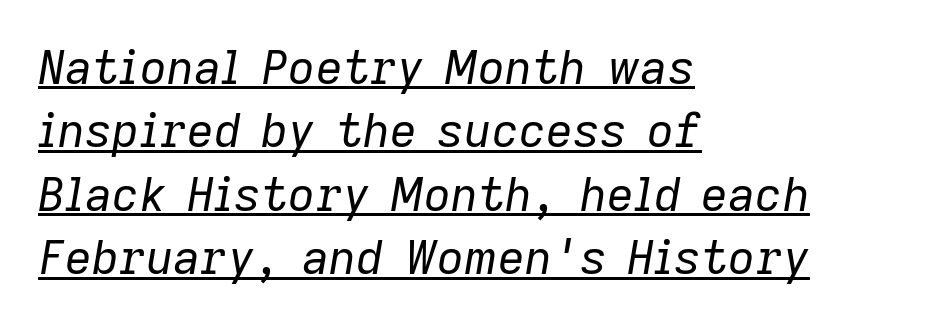
The image shows 47 px regular-weight type, italic (leaning right); set left-aligned, normal line spacing (1.35x), normal letter spacing, underlined; low stroke contrast and a medium x-height.
